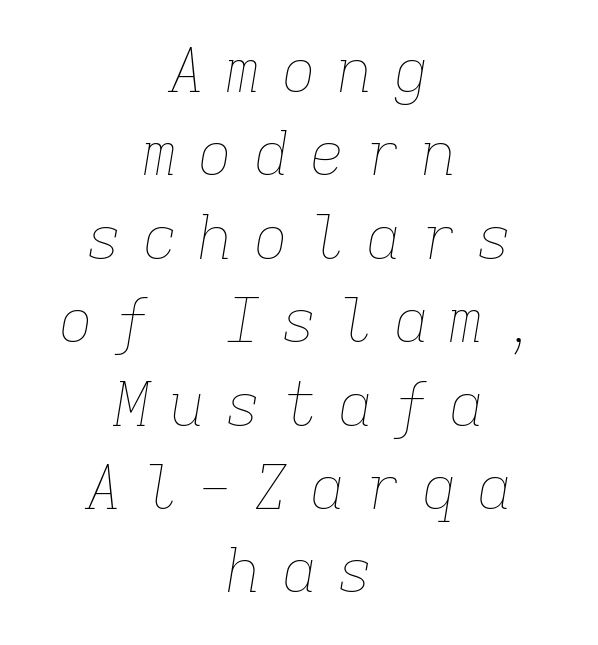
The image shows 60 px thin type, italic (leaning right), monospaced; set centered, normal line spacing (1.39x), unusually wide letter spacing (+0.33 em), not underlined; low stroke contrast and a medium x-height.
